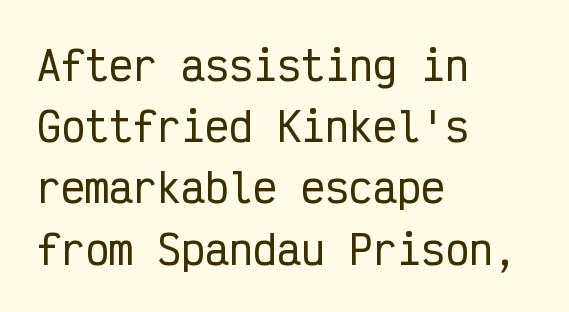
Q: Is the text italic (slanted)? A: No, it is upright.
Q: Is the typeface a serif or a sans-serif typeface? A: Sans-serif.
Q: Is the text underlined? A: No.
Q: How is the paragraph aligned? A: Left-aligned.
Q: Is the spacing between letters normal or unusually wide? A: Normal.
Q: Is the spacing between lines tight, normal or loose? A: Normal.
Q: Width (condensed, normal, or wide)? A: Condensed.
Q: Stroke contrast? A: Low.
Q: x-height? A: Medium.
Q: Monospaced? A: Yes.
